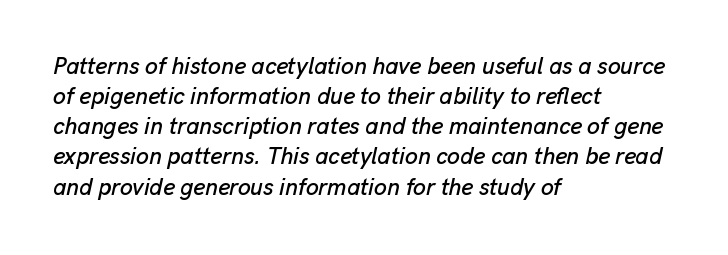
The image shows 23 px text type, italic (leaning right); set left-aligned, normal line spacing (1.31x), normal letter spacing, not underlined.
